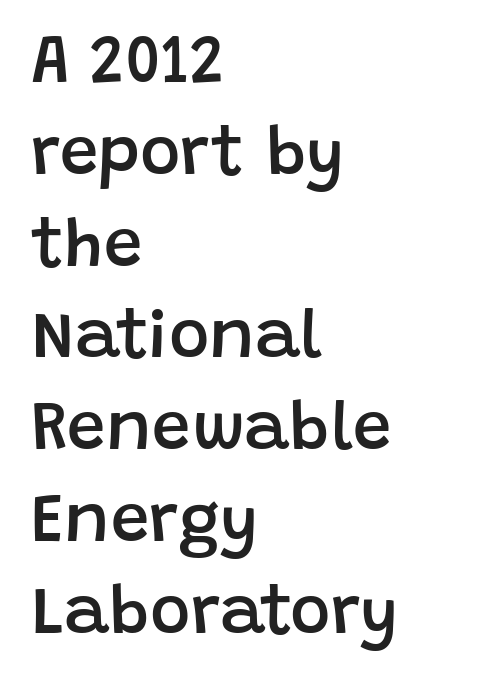
Q: Is the text bold? A: Semi-bold.
Q: Is the text italic (slanted)? A: No, it is upright.
Q: Is the typeface a serif or a sans-serif typeface? A: Sans-serif.
Q: Is the text underlined? A: No.
Q: How is the paragraph aligned? A: Left-aligned.
Q: Is the spacing between letters normal or unusually wide? A: Normal.
Q: Is the spacing between lines tight, normal or loose? A: Normal.
Q: Width (condensed, normal, or wide)? A: Normal.
Q: Stroke contrast? A: Low.
Q: x-height? A: Large.
Q: Monospaced? A: No.
